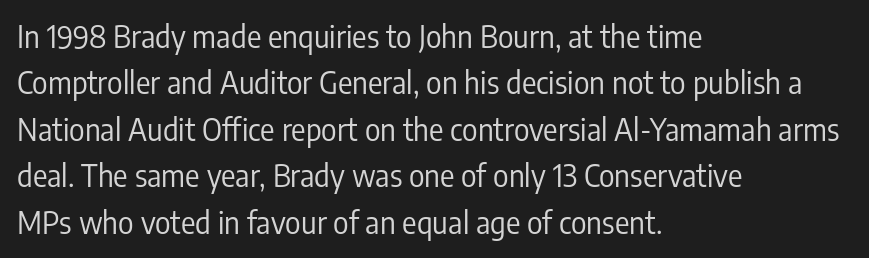
{"serif": "no", "italic": "no", "bold": "no", "weight": "regular", "width": "condensed", "stroke_contrast": "low", "x_height": "medium", "monospaced": "no", "underline": "no", "align": "left", "line_spacing": "normal", "line_spacing_ratio": 1.55, "letter_spacing": "normal", "letter_spacing_em": 0.0, "glyph_px": 30}
